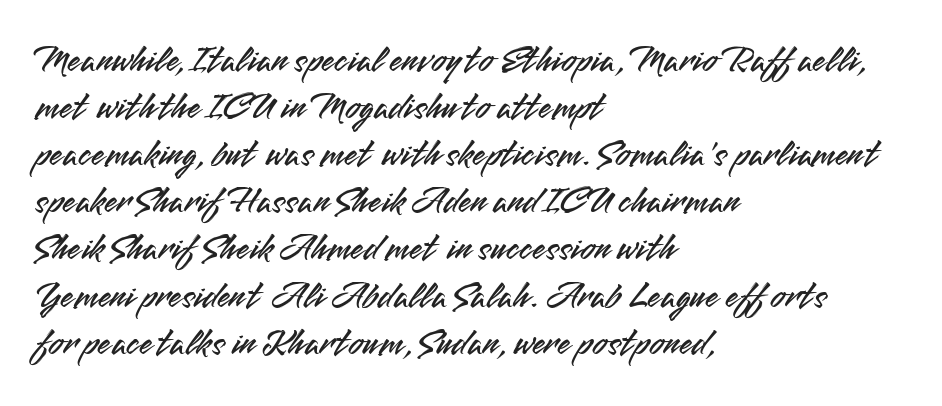
{"serif": "no", "width": "normal", "stroke_contrast": "medium", "x_height": "small", "monospaced": "no", "underline": "no", "align": "left", "line_spacing_ratio": 1.24, "letter_spacing": "normal", "letter_spacing_em": 0.0, "glyph_px": 38}
